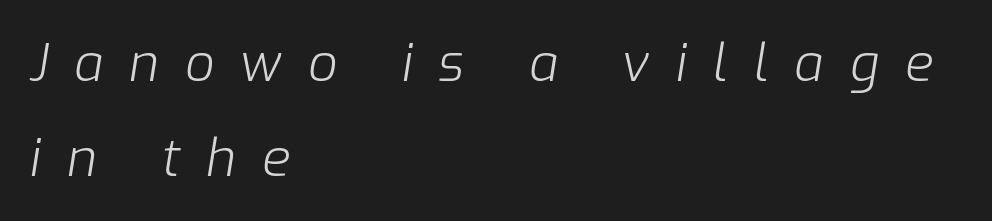
{"italic": "yes", "lean": "right", "slant_degrees": 9, "bold": "no", "weight": "light", "width": "normal", "stroke_contrast": "low", "x_height": "medium", "monospaced": "no", "underline": "no", "align": "left", "line_spacing_ratio": 1.82, "letter_spacing": "wide", "letter_spacing_em": 0.5, "glyph_px": 52}
